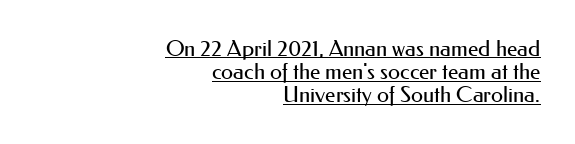
The image shows 22 px text type, upright; set right-aligned, tight line spacing (1.05x), normal letter spacing, underlined.
